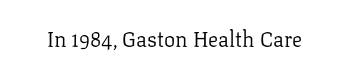
{"italic": "no", "bold": "no", "underline": "no", "letter_spacing": "normal", "letter_spacing_em": 0.0, "glyph_px": 21}
